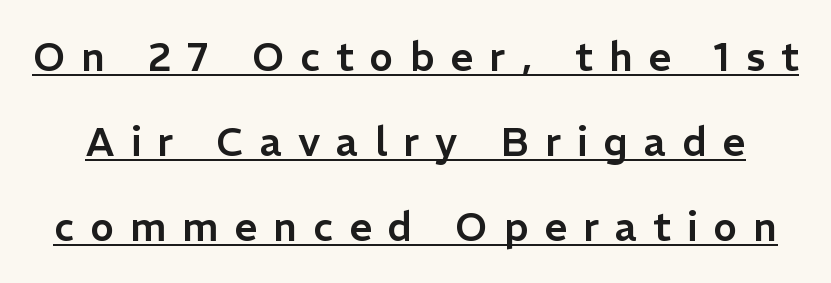
{"serif": "no", "italic": "no", "width": "normal", "stroke_contrast": "low", "x_height": "medium", "monospaced": "no", "underline": "yes", "line_spacing": "loose", "line_spacing_ratio": 2.12, "letter_spacing": "wide", "letter_spacing_em": 0.4, "glyph_px": 40}
